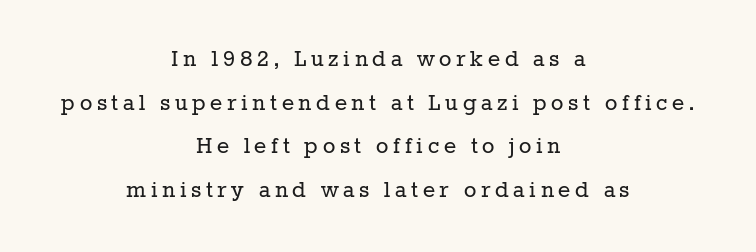
Q: Is the text bold? A: No.
Q: Is the text italic (slanted)? A: No, it is upright.
Q: Is the text underlined? A: No.
Q: How is the paragraph aligned? A: Centered.
Q: Is the spacing between lines tight, normal or loose? A: Normal.
